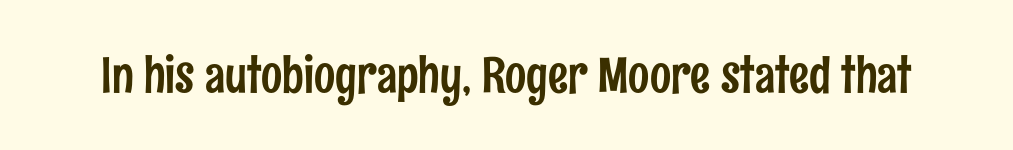
Q: Is the text italic (slanted)? A: No, it is upright.
Q: Is the typeface a serif or a sans-serif typeface? A: Sans-serif.
Q: Is the text underlined? A: No.
Q: Is the spacing between letters normal or unusually wide? A: Normal.
Q: Width (condensed, normal, or wide)? A: Condensed.
Q: Stroke contrast? A: Low.
Q: x-height? A: Medium.
Q: Monospaced? A: No.
